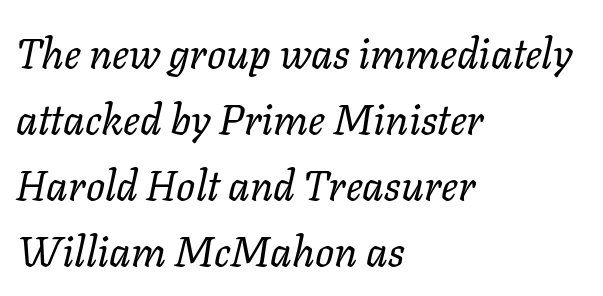
Is this a fixed-width face? No — the glyphs have proportional, varying widths. Horizontal alignment here is leftward, the default for most running prose. Quick note: interline space is typical. The type is set solid horizontally, with unmodified tracking.
